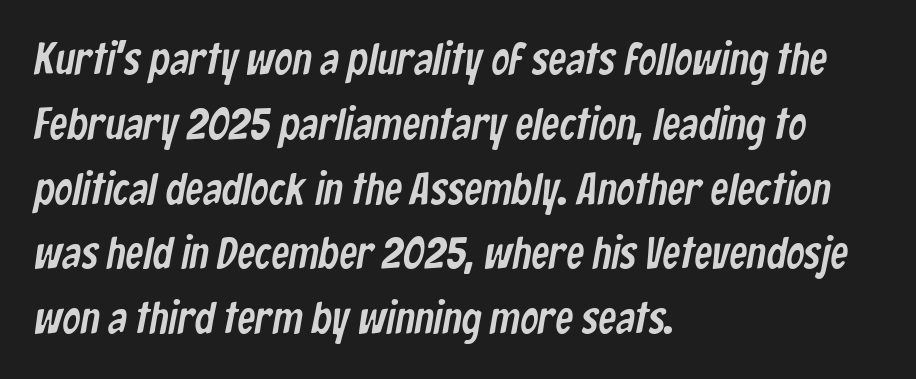
Q: Is the typeface a serif or a sans-serif typeface? A: Sans-serif.
Q: Is the text underlined? A: No.
Q: How is the paragraph aligned? A: Left-aligned.
Q: Is the spacing between letters normal or unusually wide? A: Normal.
Q: Is the spacing between lines tight, normal or loose? A: Normal.
Q: Width (condensed, normal, or wide)? A: Condensed.
Q: Stroke contrast? A: Low.
Q: x-height? A: Medium.
Q: Monospaced? A: No.
